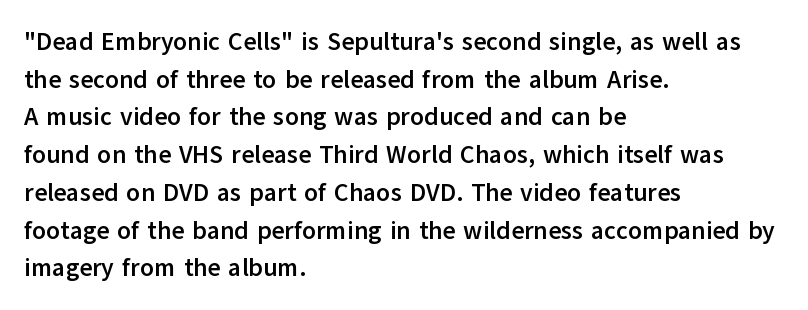
Q: Is the text bold? A: Yes.
Q: Is the text italic (slanted)? A: No, it is upright.
Q: Is the text underlined? A: No.
Q: How is the paragraph aligned? A: Left-aligned.
Q: Is the spacing between letters normal or unusually wide? A: Normal.
Q: Is the spacing between lines tight, normal or loose? A: Normal.
